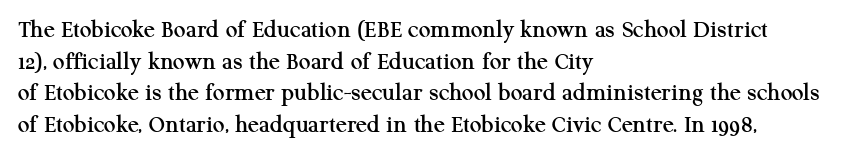
The lettering stays uniformly vertical, giving the passage a roman look. The baseline area is clear. The setting favours the left margin, as ordinary paragraphs usually do. These lines keep a tight, regular rhythm from letter to letter.
